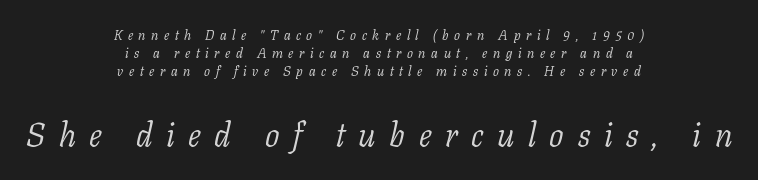
Yep, that's italic — everything's leaning. These lines sit exactly where default settings would place them. If you folded the block vertically in half, each line would mirror itself in length. The type family on display is of the serif kind. This layout puts the modest block above and the oversized block below.
